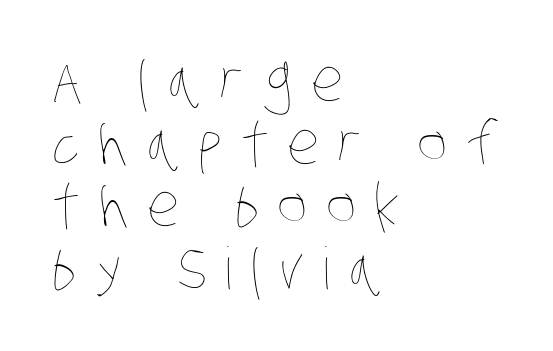
{"bold": "no", "weight": "thin", "width": "condensed", "stroke_contrast": "low", "x_height": "large", "monospaced": "no", "underline": "no", "align": "left", "line_spacing": "tight", "line_spacing_ratio": 1.08, "letter_spacing": "wide", "letter_spacing_em": 0.32, "glyph_px": 58}
